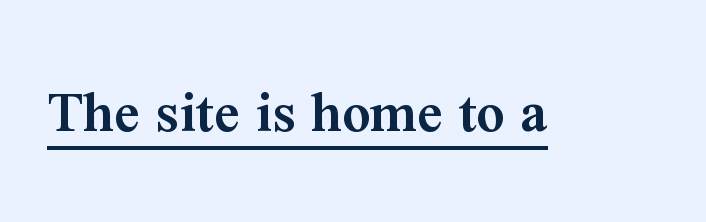
{"serif": "yes", "italic": "no", "bold": "semi", "weight": "semibold", "width": "normal", "stroke_contrast": "medium", "x_height": "medium", "monospaced": "no", "underline": "yes", "letter_spacing": "normal", "letter_spacing_em": 0.0, "glyph_px": 62}
